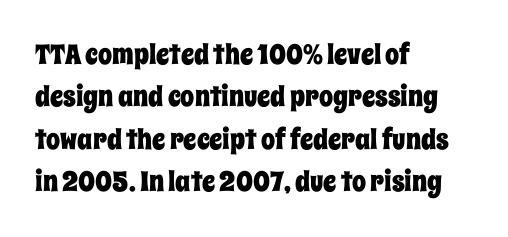
{"italic": "no", "width": "condensed", "stroke_contrast": "low", "x_height": "large", "monospaced": "no", "underline": "no", "align": "left", "line_spacing": "normal", "line_spacing_ratio": 1.51, "letter_spacing": "normal", "letter_spacing_em": 0.0, "glyph_px": 28}
